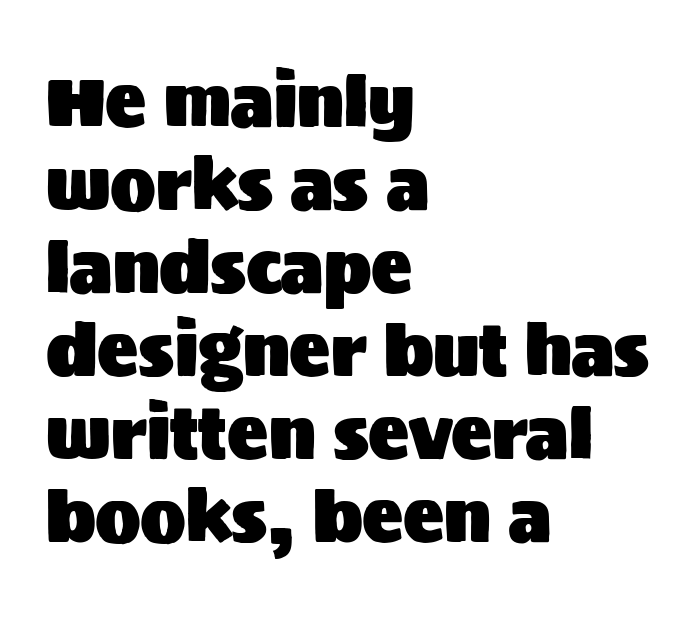
There is no visible air inserted between adjacent glyphs. Descenders hang freely into open space. These lines are set flush left with a ragged right edge. A roman cut, with each character standing at attention. Regarding serifs, this sample does without them.
